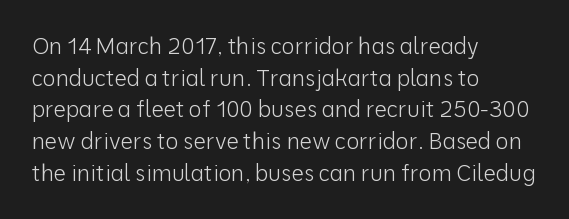
Q: Is the text bold? A: No.
Q: Is the text italic (slanted)? A: No, it is upright.
Q: Is the text underlined? A: No.
Q: How is the paragraph aligned? A: Left-aligned.
Q: Is the spacing between letters normal or unusually wide? A: Normal.
Q: Is the spacing between lines tight, normal or loose? A: Normal.
